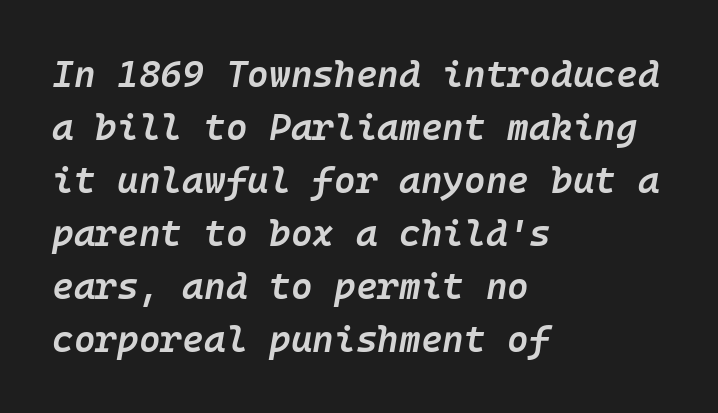
Q: Is the text bold? A: Semi-bold.
Q: Is the text italic (slanted)? A: Yes, it leans right by about 10 degrees.
Q: Is the text underlined? A: No.
Q: How is the paragraph aligned? A: Left-aligned.
Q: Is the spacing between letters normal or unusually wide? A: Normal.
Q: Is the spacing between lines tight, normal or loose? A: Normal.
Q: Width (condensed, normal, or wide)? A: Normal.
Q: Stroke contrast? A: Low.
Q: x-height? A: Medium.
